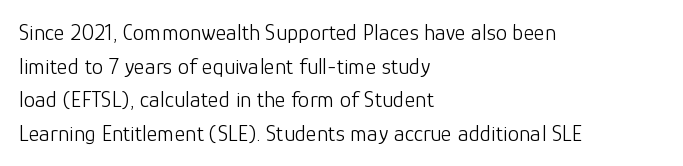
What stands out about the letter spacing? Nothing — it is the standard amount. Type without underlining. You can tell it's not italic because the verticals are truly vertical. Is there much room between lines? A standard amount, neither cramped nor airy.
